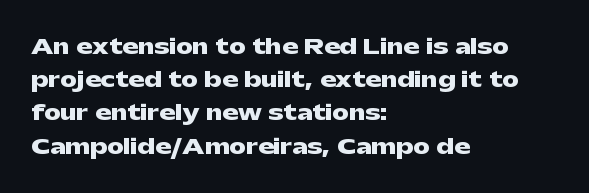
The image shows 21 px bold type, upright; set left-aligned, normal line spacing (1.58x), normal letter spacing, not underlined.
